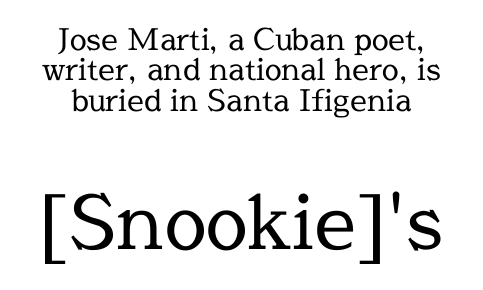
The image shows 75 px regular-weight serif type, upright; set centered, tight line spacing (1.01x), normal letter spacing, not underlined; the second (bottom) block is 2.5x larger; a medium x-height.
